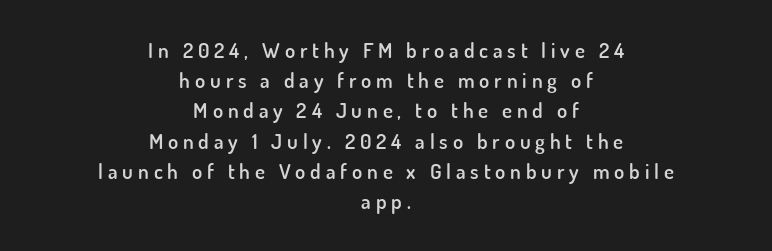
The image shows 21 px text type, upright; set centered, normal line spacing (1.44x), unusually wide letter spacing (+0.23 em), not underlined.
